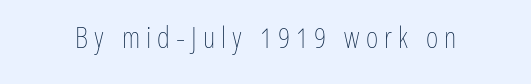
The image shows 30 px thin, condensed type, upright; set unusually wide letter spacing (+0.2 em), not underlined; low stroke contrast and a medium x-height.
